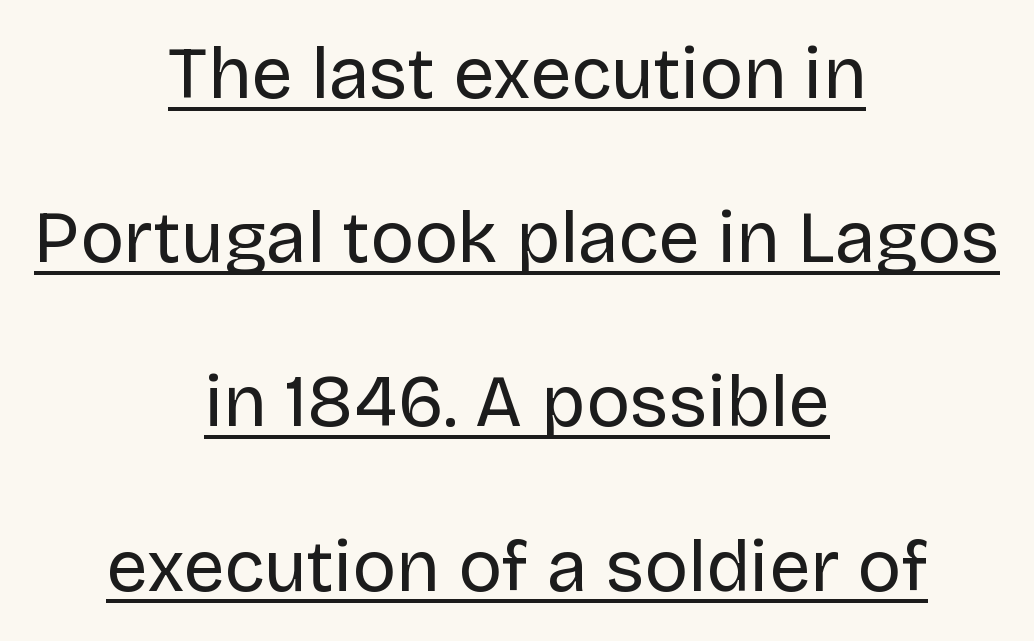
The characters are drawn with everyday or finer stroke widths. The designer dialed line spacing up above the default. Nope, no serifs anywhere on these letters. Typeset on center — no edge is straight. Varying glyph widths throughout — classic text-font behaviour.
